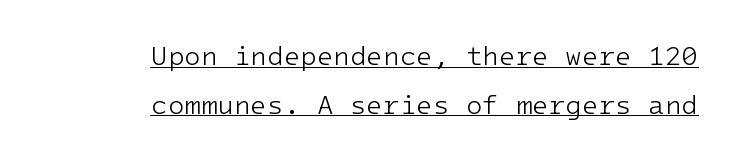
{"italic": "no", "bold": "no", "underline": "yes", "align": "right", "line_spacing_ratio": 1.81, "letter_spacing": "normal", "letter_spacing_em": 0.0, "glyph_px": 27}
